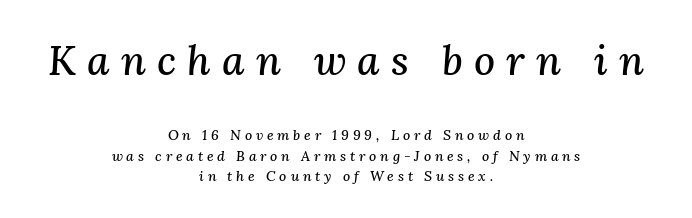
Q: Is the text italic (slanted)? A: Yes, it leans right by about 3 degrees.
Q: Is the typeface a serif or a sans-serif typeface? A: Serif.
Q: Is the text underlined? A: No.
Q: How is the paragraph aligned? A: Centered.
Q: Is the spacing between letters normal or unusually wide? A: Unusually wide.
Q: Is the spacing between lines tight, normal or loose? A: Normal.
Q: Which block of text is set in a larger size, the first (top) or the second (bottom)? A: The first (top) one.
Q: Width (condensed, normal, or wide)? A: Normal.
Q: Stroke contrast? A: Medium.
Q: x-height? A: Medium.
Q: Monospaced? A: No.
